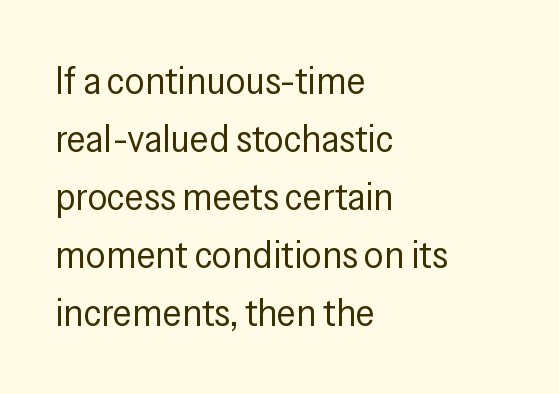
Q: Is the text bold? A: No.
Q: Is the text italic (slanted)? A: No, it is upright.
Q: Is the typeface a serif or a sans-serif typeface? A: Sans-serif.
Q: Is the text underlined? A: No.
Q: How is the paragraph aligned? A: Left-aligned.
Q: Is the spacing between letters normal or unusually wide? A: Normal.
Q: Is the spacing between lines tight, normal or loose? A: Normal.
Q: Width (condensed, normal, or wide)? A: Condensed.
Q: Stroke contrast? A: Low.
Q: x-height? A: Medium.
Q: Monospaced? A: No.
